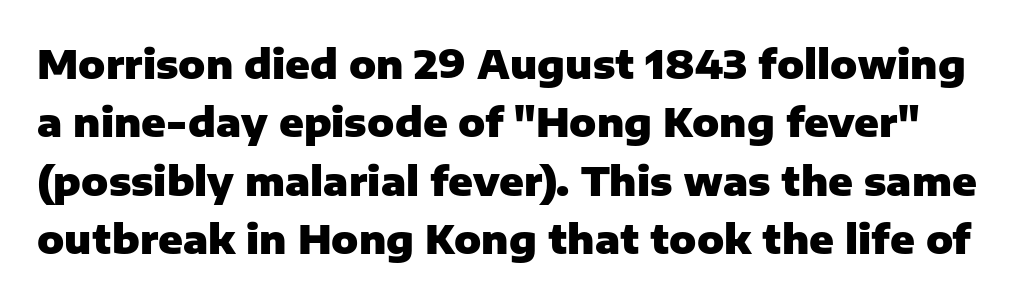
Font category for this specimen: sans-serif. Tall strokes in this sample are plumb rather than angled. Letters rest on an invisible, unmarked baseline. Note the varied advance widths — an 'i' is clearly narrower than an 'm'. Honestly, the row spacing looks completely unremarkable.
